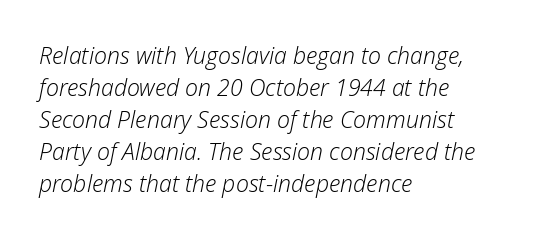
The image shows 23 px text type, italic (leaning right); set left-aligned, normal line spacing (1.39x), normal letter spacing, not underlined.
